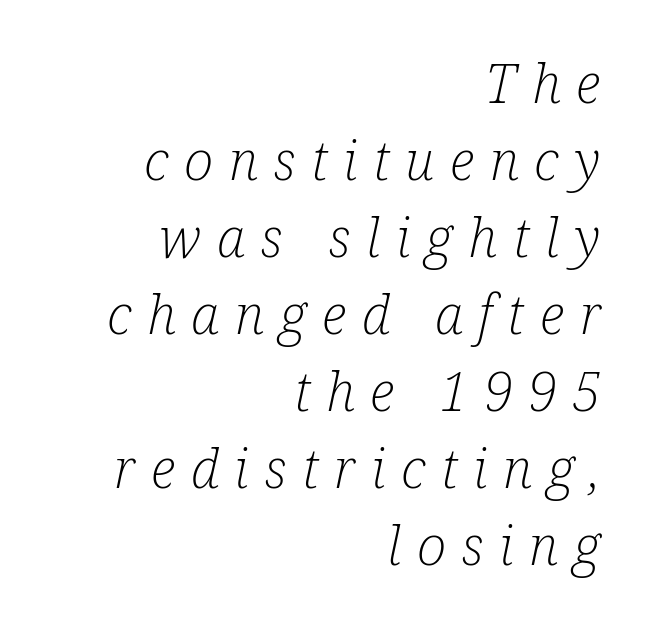
The image shows 55 px light, condensed serif type, italic (leaning right); set right-aligned, normal line spacing (1.4x), unusually wide letter spacing (+0.28 em), not underlined; low stroke contrast and a medium x-height.
